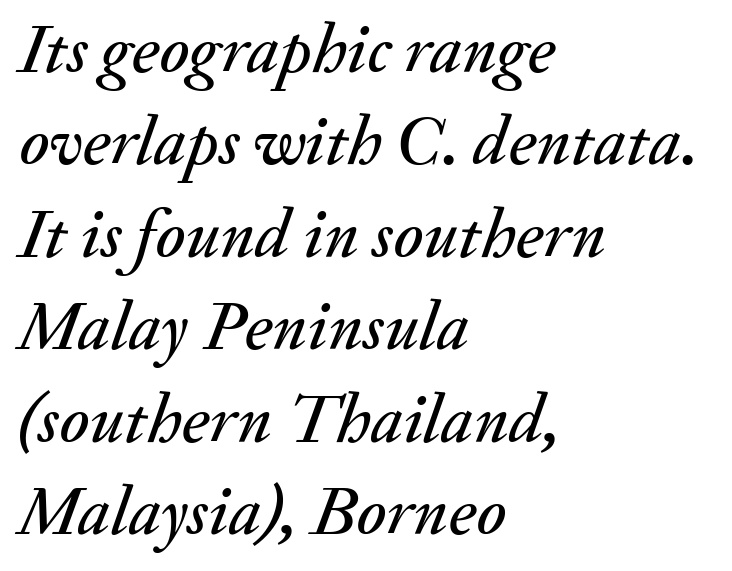
The image shows 70 px text type, italic (leaning right); set left-aligned, normal line spacing (1.32x), normal letter spacing, not underlined; medium stroke contrast and a small x-height.
